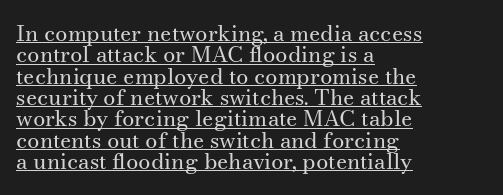
The passage shown is not bold in any degree. Notice how the passage keeps a crisp vertical edge on the left only. It's the straight-up-and-down kind of type. The rendering uses a small line-height, squeezing the rows.
